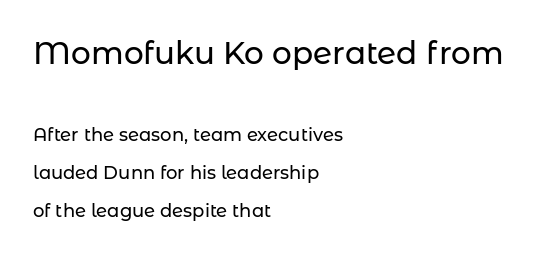
{"serif": "no", "italic": "no", "width": "normal", "stroke_contrast": "low", "x_height": "medium", "monospaced": "no", "underline": "no", "align": "left", "line_spacing": "loose", "line_spacing_ratio": 2.11, "letter_spacing": "normal", "letter_spacing_em": 0.0, "larger_block": "first", "size_ratio": 1.72, "glyph_px": 31}
